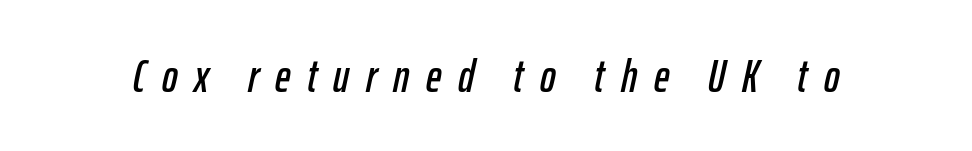
The image shows 47 px condensed type, italic (leaning right); set unusually wide letter spacing (+0.35 em), not underlined; low stroke contrast and a medium x-height.
